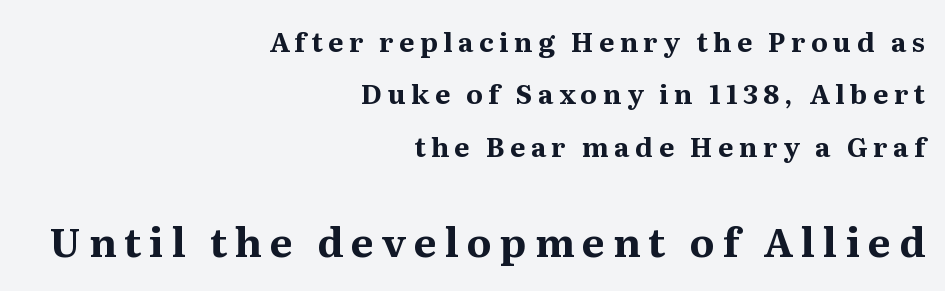
Q: Is the text bold? A: Yes.
Q: Is the text italic (slanted)? A: No, it is upright.
Q: Is the typeface a serif or a sans-serif typeface? A: Serif.
Q: Is the text underlined? A: No.
Q: How is the paragraph aligned? A: Right-aligned.
Q: Is the spacing between letters normal or unusually wide? A: Unusually wide.
Q: Is the spacing between lines tight, normal or loose? A: Loose.
Q: Which block of text is set in a larger size, the first (top) or the second (bottom)? A: The second (bottom) one.
Q: Width (condensed, normal, or wide)? A: Normal.
Q: Stroke contrast? A: Medium.
Q: x-height? A: Medium.
Q: Monospaced? A: No.
